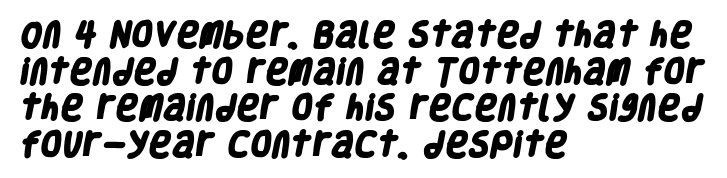
A typesetter would call this proportional, since set widths differ per character. Its strokes are broad and dark, the hallmark of bold type. Each new line begins a customary step beneath the previous one. Decoration check: the copy has no underline.
